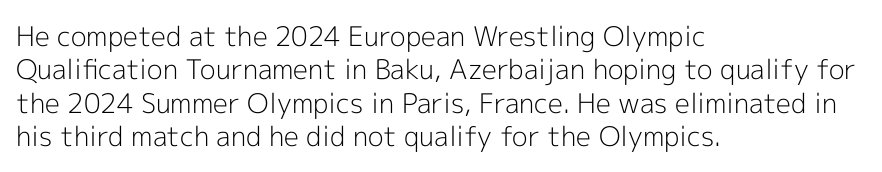
{"italic": "no", "bold": "no", "underline": "no", "align": "left", "line_spacing_ratio": 1.24, "letter_spacing": "normal", "letter_spacing_em": 0.0, "glyph_px": 27}
